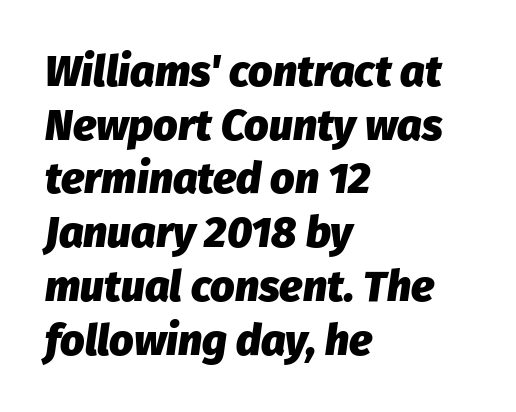
{"italic": "yes", "lean": "right", "slant_degrees": 8, "bold": "yes", "weight": "heavy", "width": "normal", "stroke_contrast": "low", "x_height": "medium", "monospaced": "no", "underline": "no", "align": "left", "line_spacing": "normal", "line_spacing_ratio": 1.25, "letter_spacing": "normal", "letter_spacing_em": 0.0, "glyph_px": 43}
